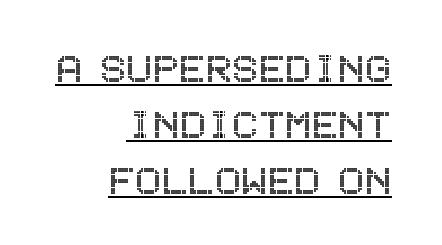
{"italic": "no", "width": "condensed", "x_height": "large", "underline": "yes", "align": "right", "line_spacing": "tight", "line_spacing_ratio": 1.14, "letter_spacing": "normal", "letter_spacing_em": 0.0, "glyph_px": 49}
